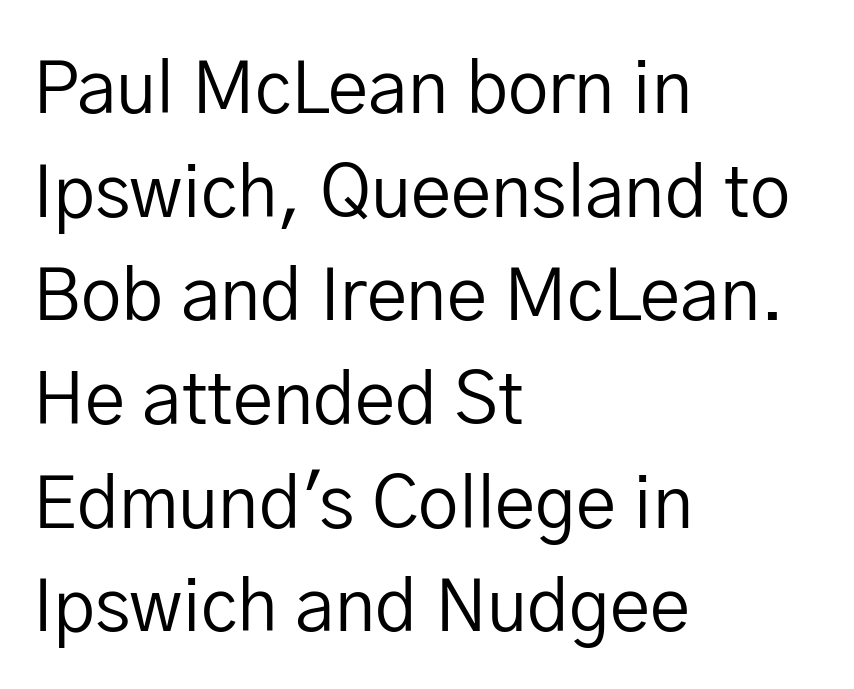
The image shows 72 px regular-weight sans-serif type, upright; set left-aligned, normal line spacing (1.44x), normal letter spacing, not underlined; low stroke contrast and a medium x-height.
